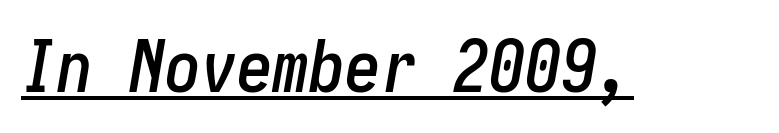
You can tell it's italic because the verticals aren't actually vertical. Descenders here cross a horizontal rule under the line. Nothing unusual about the tracking: characters are spaced as the font intends.
